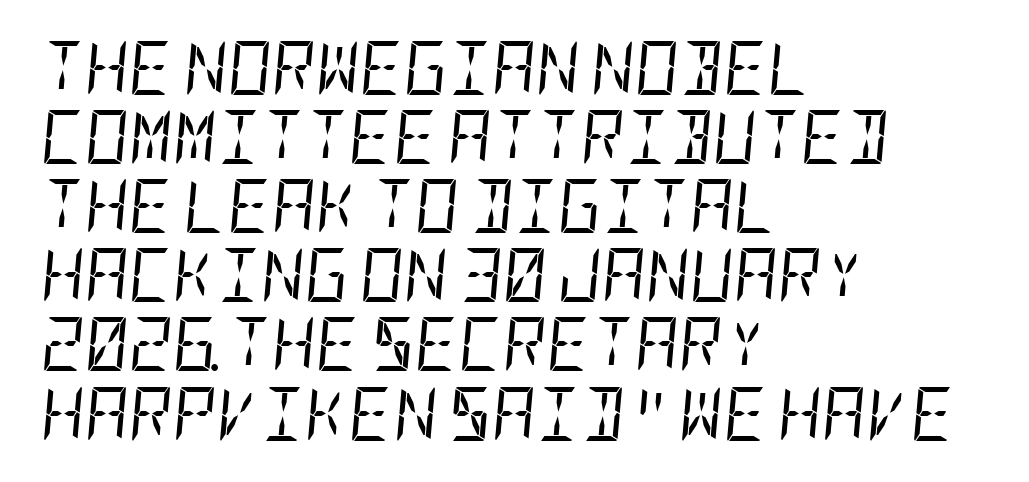
The image shows 54 px regular-weight, condensed type, italic (leaning right); set left-aligned, normal line spacing (1.28x), normal letter spacing, not underlined; low stroke contrast and a large x-height.
